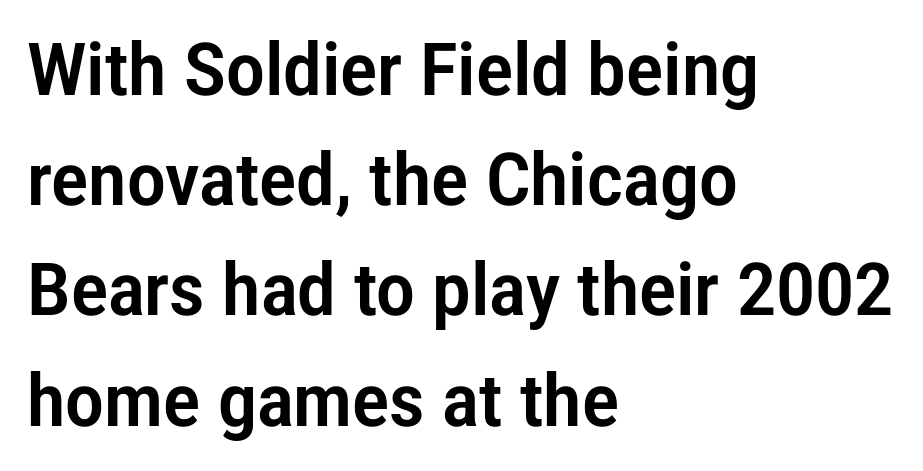
Q: Is the text italic (slanted)? A: No, it is upright.
Q: Is the typeface a serif or a sans-serif typeface? A: Sans-serif.
Q: Is the text underlined? A: No.
Q: How is the paragraph aligned? A: Left-aligned.
Q: Is the spacing between letters normal or unusually wide? A: Normal.
Q: Is the spacing between lines tight, normal or loose? A: Normal.
Q: Width (condensed, normal, or wide)? A: Condensed.
Q: Stroke contrast? A: Low.
Q: x-height? A: Medium.
Q: Monospaced? A: No.
